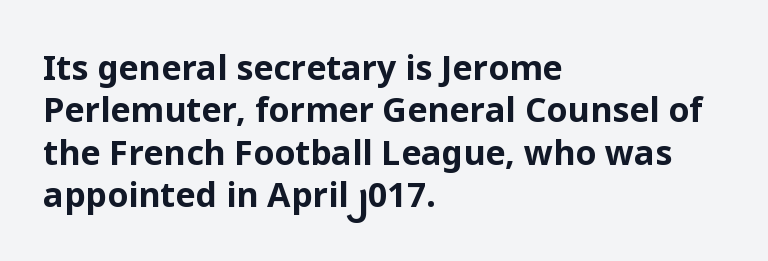
{"serif": "no", "italic": "no", "bold": "yes", "weight": "bold", "width": "normal", "stroke_contrast": "low", "x_height": "medium", "monospaced": "no", "underline": "no", "align": "left", "line_spacing": "normal", "line_spacing_ratio": 1.25, "letter_spacing": "normal", "letter_spacing_em": 0.0, "glyph_px": 34}
